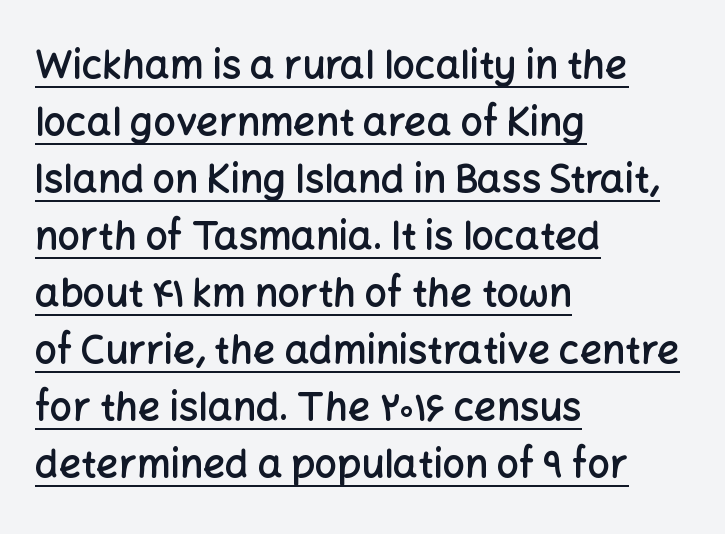
Q: Is the text bold? A: Semi-bold.
Q: Is the text italic (slanted)? A: No, it is upright.
Q: Is the typeface a serif or a sans-serif typeface? A: Sans-serif.
Q: Is the text underlined? A: Yes.
Q: How is the paragraph aligned? A: Left-aligned.
Q: Is the spacing between letters normal or unusually wide? A: Normal.
Q: Is the spacing between lines tight, normal or loose? A: Normal.
Q: Width (condensed, normal, or wide)? A: Normal.
Q: Stroke contrast? A: Low.
Q: x-height? A: Medium.
Q: Monospaced? A: No.
